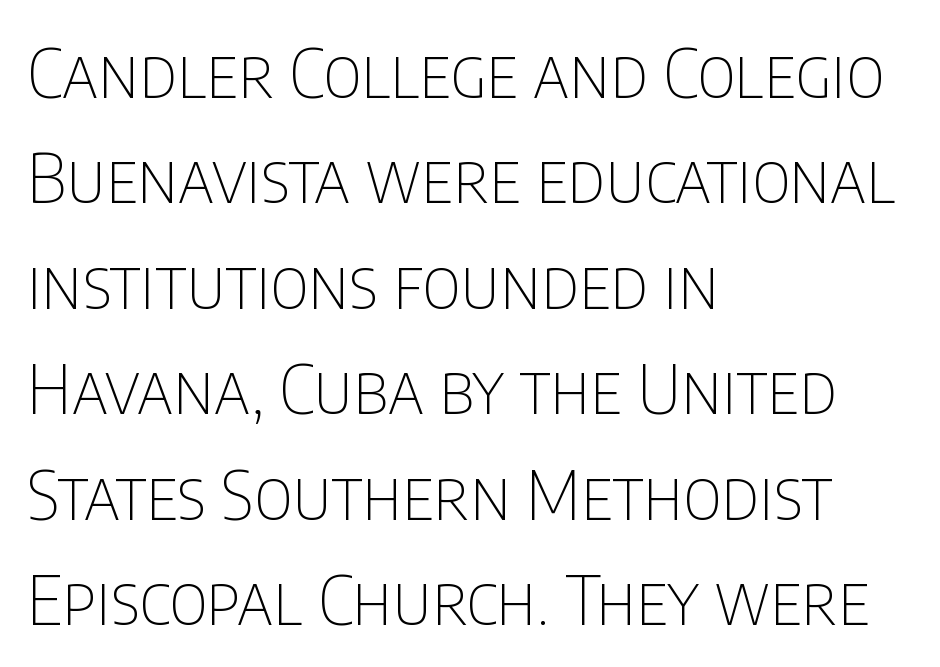
You could not count columns in this text — the font is proportionally spaced. Observe the ordinary spacing: letters are neighbours, not strangers. The foot of each line stays bare and open. The leading is moderate, giving the passage an even texture.
